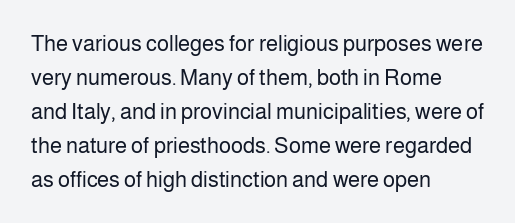
Q: Is the text bold? A: No.
Q: Is the text italic (slanted)? A: No, it is upright.
Q: Is the text underlined? A: No.
Q: How is the paragraph aligned? A: Left-aligned.
Q: Is the spacing between letters normal or unusually wide? A: Normal.
Q: Is the spacing between lines tight, normal or loose? A: Normal.
